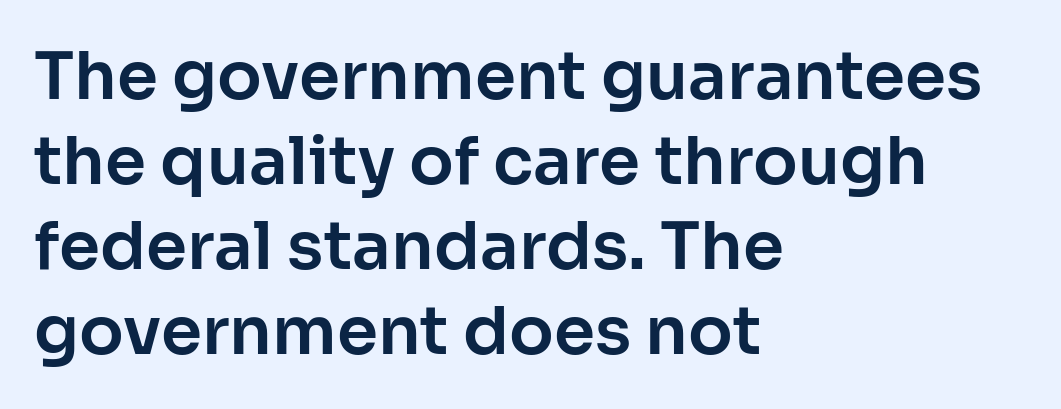
{"serif": "no", "italic": "no", "width": "normal", "stroke_contrast": "low", "x_height": "medium", "monospaced": "no", "underline": "no", "align": "left", "line_spacing": "normal", "line_spacing_ratio": 1.29, "letter_spacing": "normal", "letter_spacing_em": 0.0, "glyph_px": 66}
